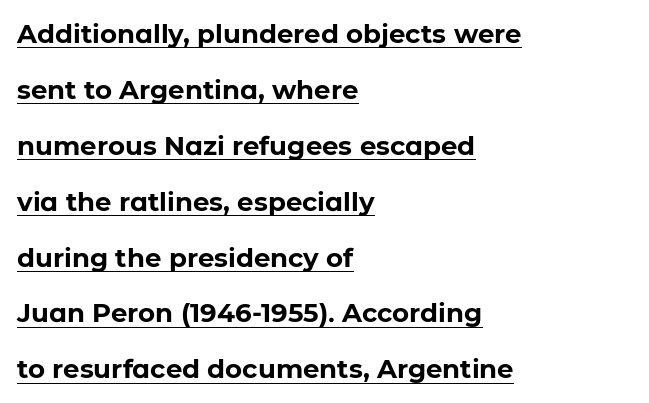
{"italic": "no", "bold": "yes", "underline": "yes", "align": "left", "line_spacing": "loose", "line_spacing_ratio": 2.15, "letter_spacing": "normal", "letter_spacing_em": 0.0, "glyph_px": 26}
